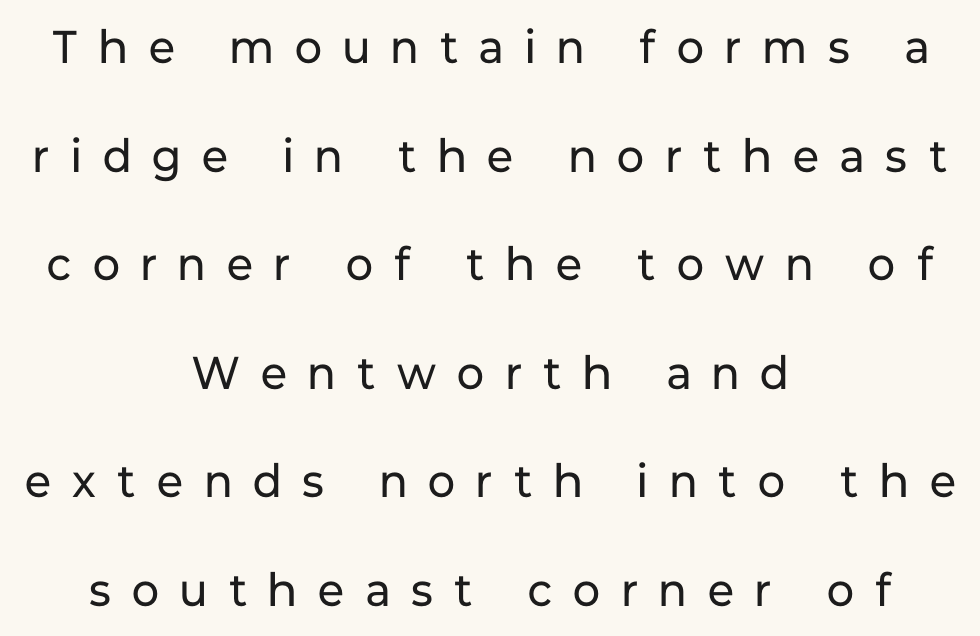
{"serif": "no", "italic": "no", "bold": "no", "weight": "regular", "width": "normal", "stroke_contrast": "low", "x_height": "medium", "monospaced": "no", "underline": "no", "align": "center", "line_spacing": "loose", "line_spacing_ratio": 2.36, "letter_spacing": "wide", "letter_spacing_em": 0.47, "glyph_px": 46}
